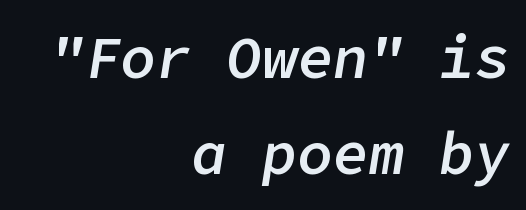
Q: Is the text bold? A: Semi-bold.
Q: Is the text italic (slanted)? A: Yes, it leans right by about 9 degrees.
Q: Is the text underlined? A: No.
Q: How is the paragraph aligned? A: Right-aligned.
Q: Is the spacing between letters normal or unusually wide? A: Normal.
Q: Is the spacing between lines tight, normal or loose? A: Normal.
Q: Width (condensed, normal, or wide)? A: Normal.
Q: Stroke contrast? A: Low.
Q: x-height? A: Medium.
